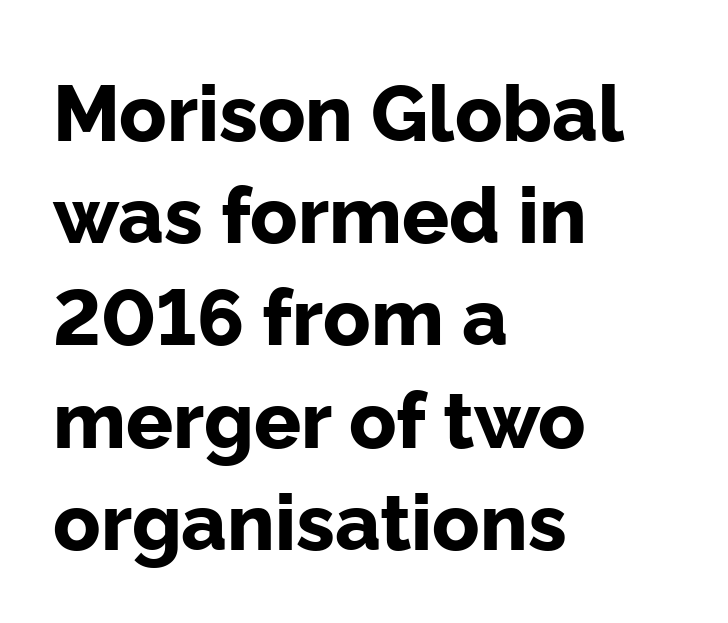
The image shows 78 px bold sans-serif type, upright; set left-aligned, normal line spacing (1.31x), normal letter spacing, not underlined; low stroke contrast and a medium x-height.
